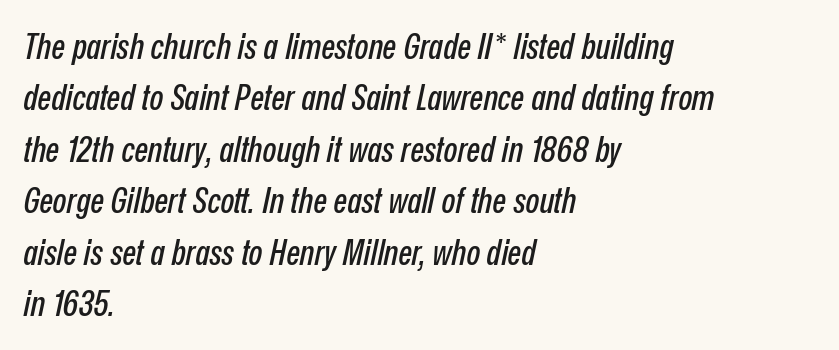
Does extra space separate the letters? No, they use regular spacing. This is oblique type, the kind used for emphasis or titles. Clear beneath every line of the passage. A typesetter would call this proportional, since set widths differ per character. Short and long lines alike share a common starting point at left. Normally led — the rows are evenly, conventionally spaced.
